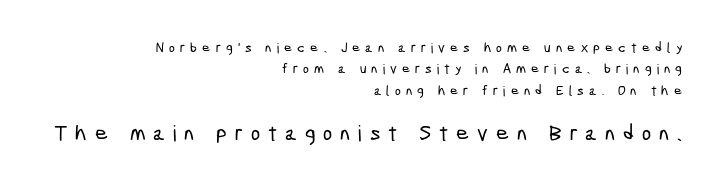
The image shows 22 px text type; set right-aligned, normal line spacing (1.53x), unusually wide letter spacing (+0.36 em), not underlined; the second (bottom) block is 1.57x larger.
